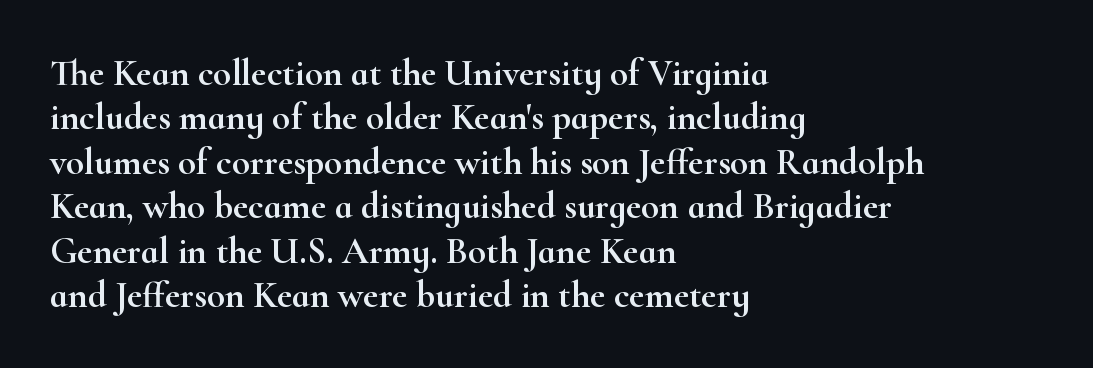
The image shows 37 px wide serif type, upright; set left-aligned, line spacing 1.2x, normal letter spacing, not underlined; high stroke contrast and a small x-height.
